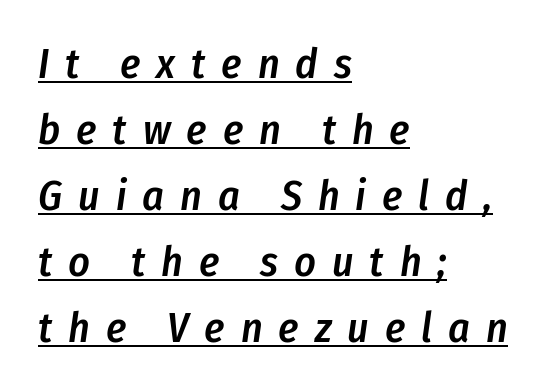
Substantial extra tracking has been applied to these lines. Students, observe the line beneath the letters — that is underlining. The specimen reads as italic at a glance. These lines are set flush left with a ragged right edge. Stems and bowls a touch heavier than normal — semibold. A typesetter would call this proportional, since set widths differ per character.
